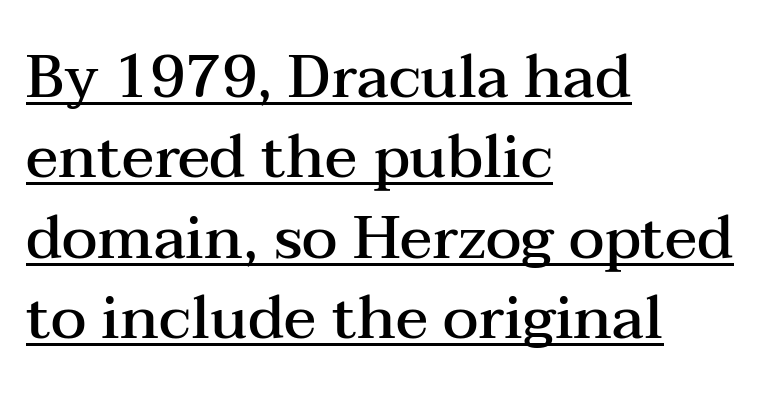
Font category for this specimen: serif. In CSS terms this would be text-align: left. The letters stand upright; this is a roman face. Vertically, the passage feels balanced, rows spaced as you'd expect.
